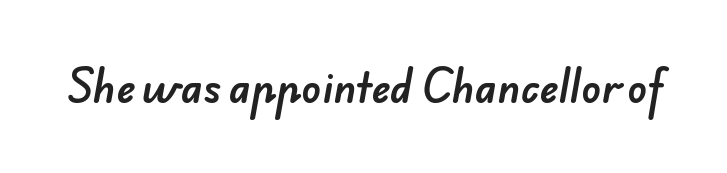
The face used here is rendered with its standard letterfit. Character widths vary here, with narrow letters taking less room than wide ones. Each row of text sits above clean, open space. Nothing sits at the stroke ends, so this counts as sans-serif.
